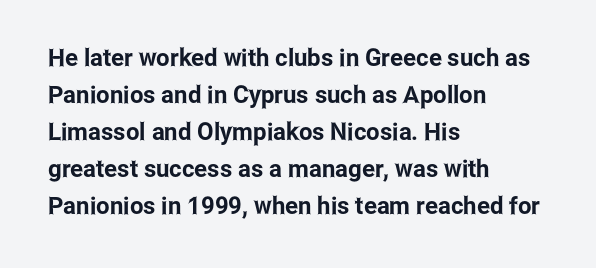
Q: Is the text italic (slanted)? A: No, it is upright.
Q: Is the text underlined? A: No.
Q: How is the paragraph aligned? A: Left-aligned.
Q: Is the spacing between letters normal or unusually wide? A: Normal.
Q: Is the spacing between lines tight, normal or loose? A: Normal.
